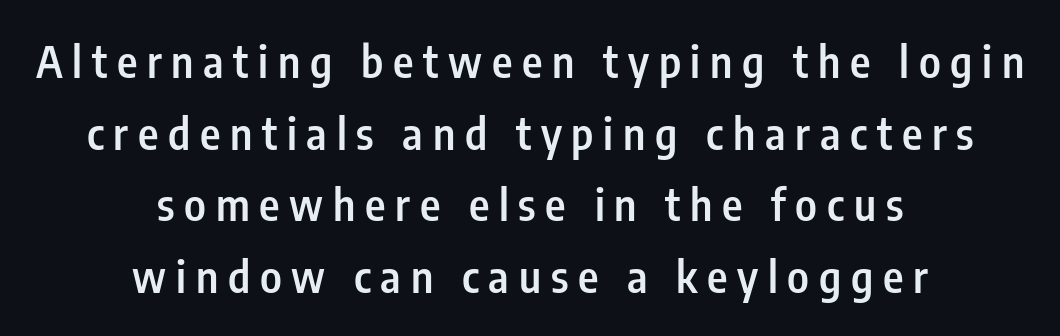
{"serif": "no", "italic": "no", "bold": "semi", "weight": "semibold", "width": "condensed", "stroke_contrast": "low", "x_height": "medium", "monospaced": "no", "underline": "no", "align": "center", "line_spacing": "normal", "line_spacing_ratio": 1.63, "letter_spacing": "wide", "letter_spacing_em": 0.22, "glyph_px": 44}
